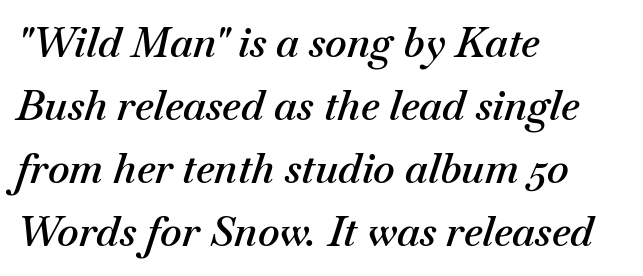
The image shows 41 px semibold type, italic (leaning right); set left-aligned, normal line spacing (1.54x), normal letter spacing, not underlined; medium stroke contrast and a small x-height.
